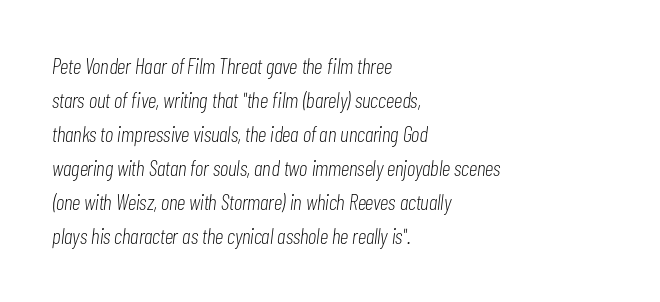
Q: Is the text bold? A: No.
Q: Is the text italic (slanted)? A: Yes, it leans right by about 7 degrees.
Q: Is the text underlined? A: No.
Q: How is the paragraph aligned? A: Left-aligned.
Q: Is the spacing between letters normal or unusually wide? A: Normal.
Q: Is the spacing between lines tight, normal or loose? A: Normal.
